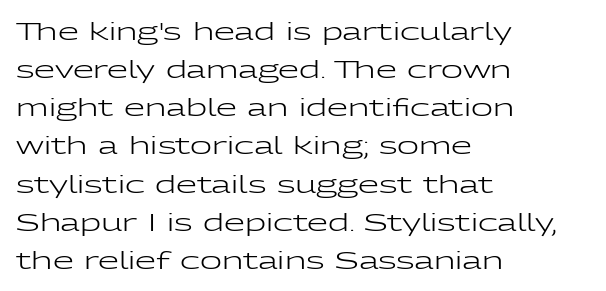
Q: Is the text bold? A: No.
Q: Is the text italic (slanted)? A: No, it is upright.
Q: Is the text underlined? A: No.
Q: How is the paragraph aligned? A: Left-aligned.
Q: Is the spacing between letters normal or unusually wide? A: Normal.
Q: Is the spacing between lines tight, normal or loose? A: Normal.
